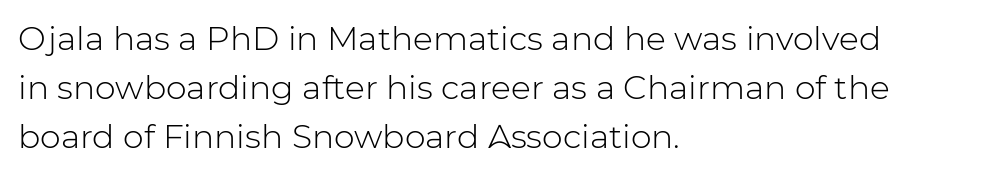
The image shows 33 px light sans-serif type, upright; set left-aligned, normal line spacing (1.48x), normal letter spacing, not underlined; low stroke contrast and a medium x-height.
